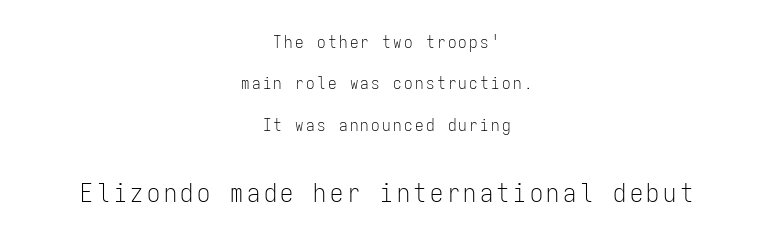
{"italic": "no", "bold": "no", "underline": "no", "align": "center", "line_spacing": "loose", "line_spacing_ratio": 2.44, "larger_block": "second", "size_ratio": 1.53, "glyph_px": 26}
